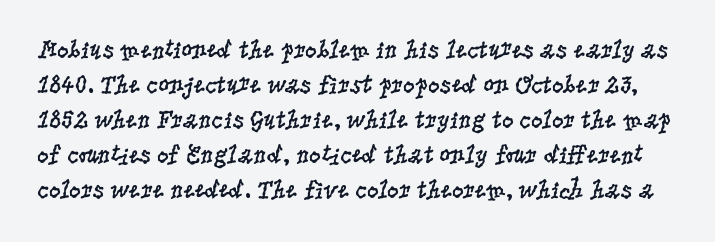
Descenders hang freely into open space. Stems and bowls with no extra thickness — not bold. Letter spacing: default.
